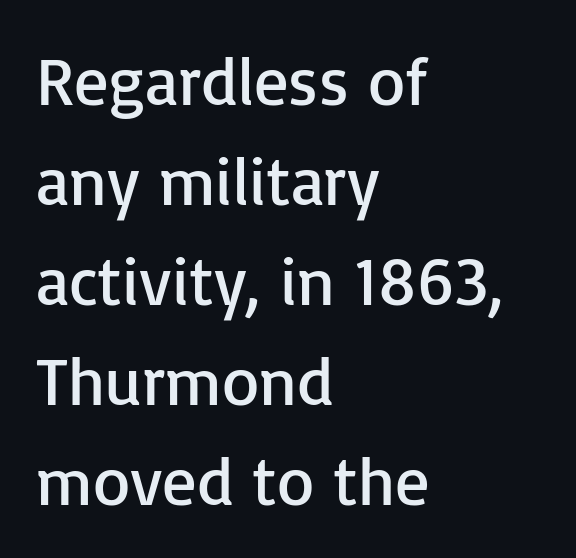
If you drew a ruler down the left edge, every line would touch it. Nope, not italic — everything's standing straight. Weight class: somewhere from thin through regular. Only glyphs here, with clear space below each row. Nothing unusual about the tracking: characters are spaced as the font intends.
